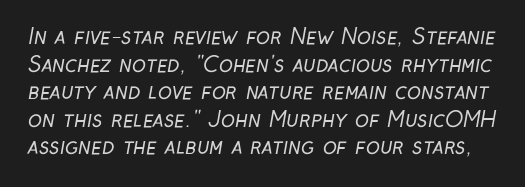
{"bold": "no", "underline": "no", "line_spacing": "normal", "line_spacing_ratio": 1.31, "letter_spacing": "normal", "letter_spacing_em": 0.0, "glyph_px": 21}
